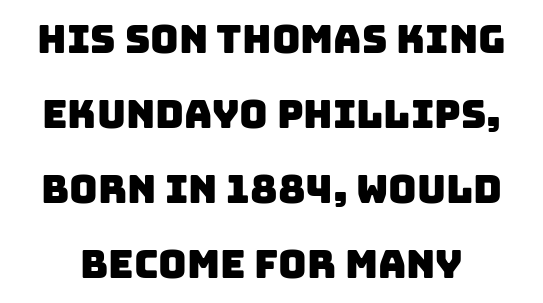
The image shows 39 px sans-serif type; set loose line spacing (1.92x), normal letter spacing, not underlined; low stroke contrast and a large x-height.
